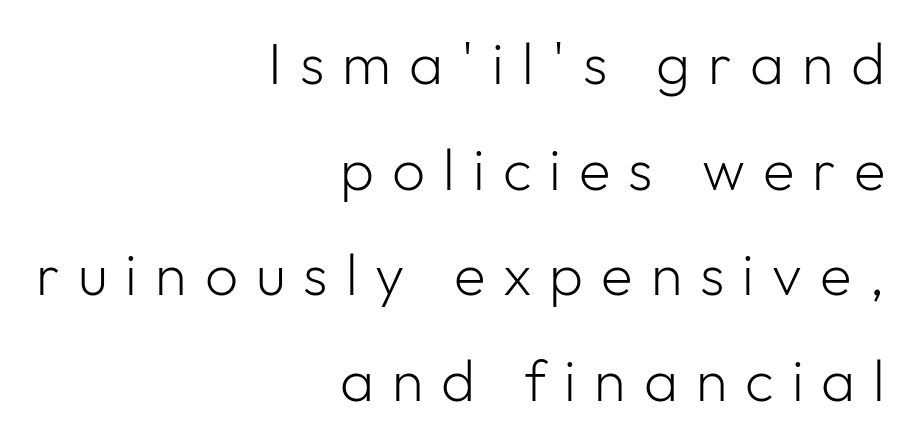
Q: Is the text bold? A: No.
Q: Is the text italic (slanted)? A: No, it is upright.
Q: Is the typeface a serif or a sans-serif typeface? A: Sans-serif.
Q: Is the text underlined? A: No.
Q: How is the paragraph aligned? A: Right-aligned.
Q: Is the spacing between letters normal or unusually wide? A: Unusually wide.
Q: Width (condensed, normal, or wide)? A: Normal.
Q: Stroke contrast? A: Low.
Q: x-height? A: Medium.
Q: Monospaced? A: No.
